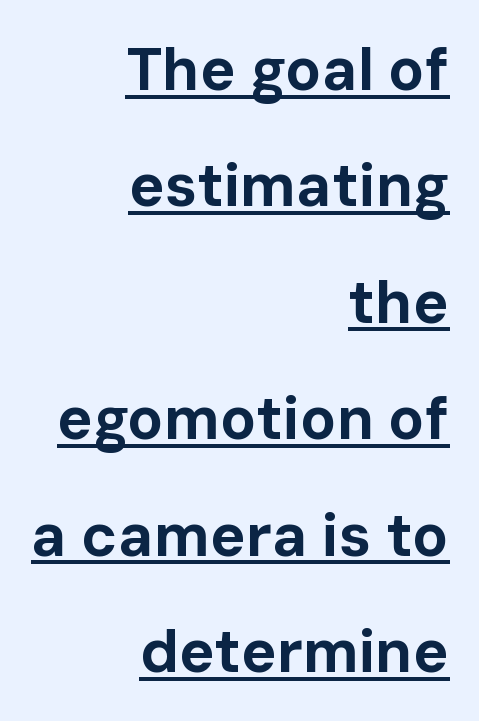
Q: Is the text bold? A: Yes.
Q: Is the text italic (slanted)? A: No, it is upright.
Q: Is the typeface a serif or a sans-serif typeface? A: Sans-serif.
Q: Is the text underlined? A: Yes.
Q: How is the paragraph aligned? A: Right-aligned.
Q: Is the spacing between letters normal or unusually wide? A: Normal.
Q: Is the spacing between lines tight, normal or loose? A: Loose.
Q: Width (condensed, normal, or wide)? A: Normal.
Q: Stroke contrast? A: Low.
Q: x-height? A: Medium.
Q: Monospaced? A: No.
